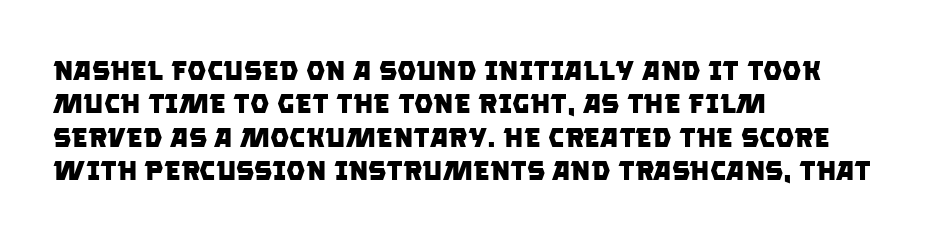
The image shows 27 px bold type; set left-aligned, line spacing 1.24x, normal letter spacing, not underlined.
